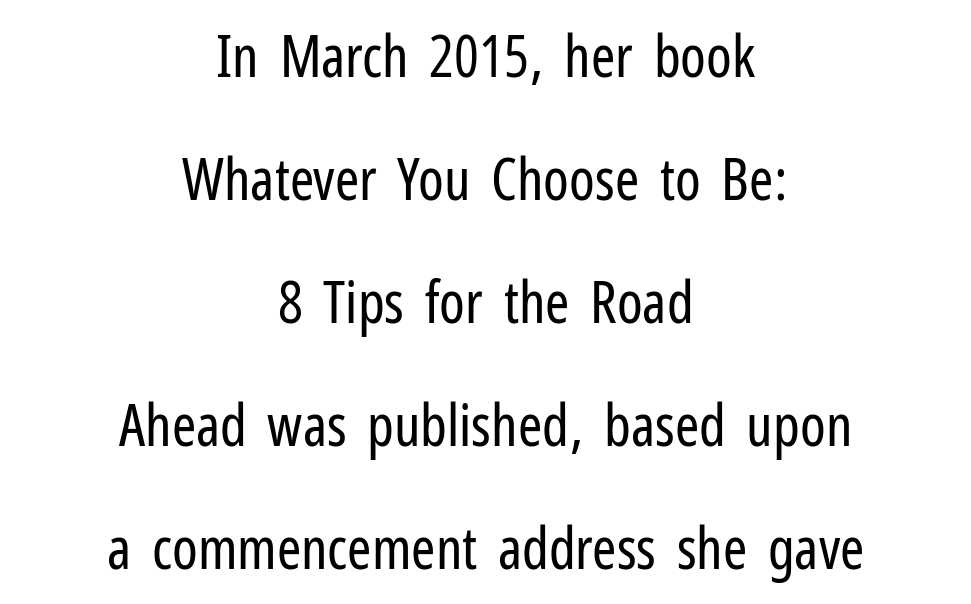
Nothing heavy about these letters — not bold at all. You could not count columns in this text — the font is proportionally spaced. It's the straight-up-and-down kind of type. The paragraph has two soft edges and a firm central axis. Inter-character spacing is left at the font's built-in metrics. The strip under each line holds only bare page.
